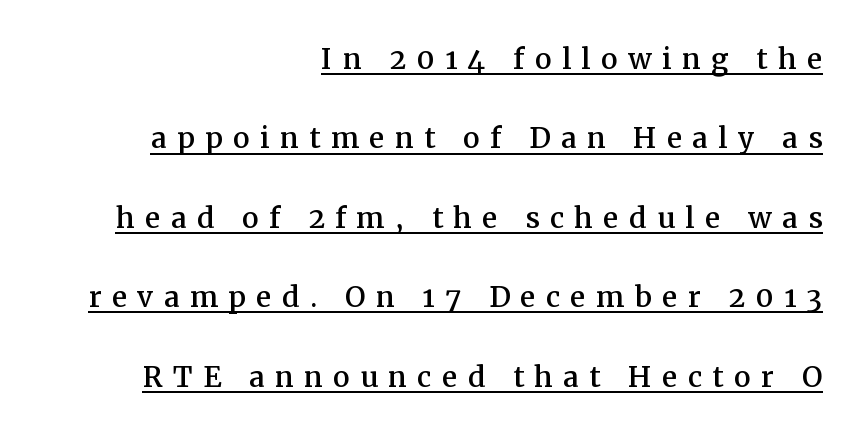
These lines have a slow, spaced-out rhythm from letter to letter. Honestly, the underline is the first thing you notice here. No italicization has been applied; the sample stays upright. Compared with typical paragraphs, the rows here are farther apart. Is this a fixed-width face? No — the glyphs have proportional, varying widths.
